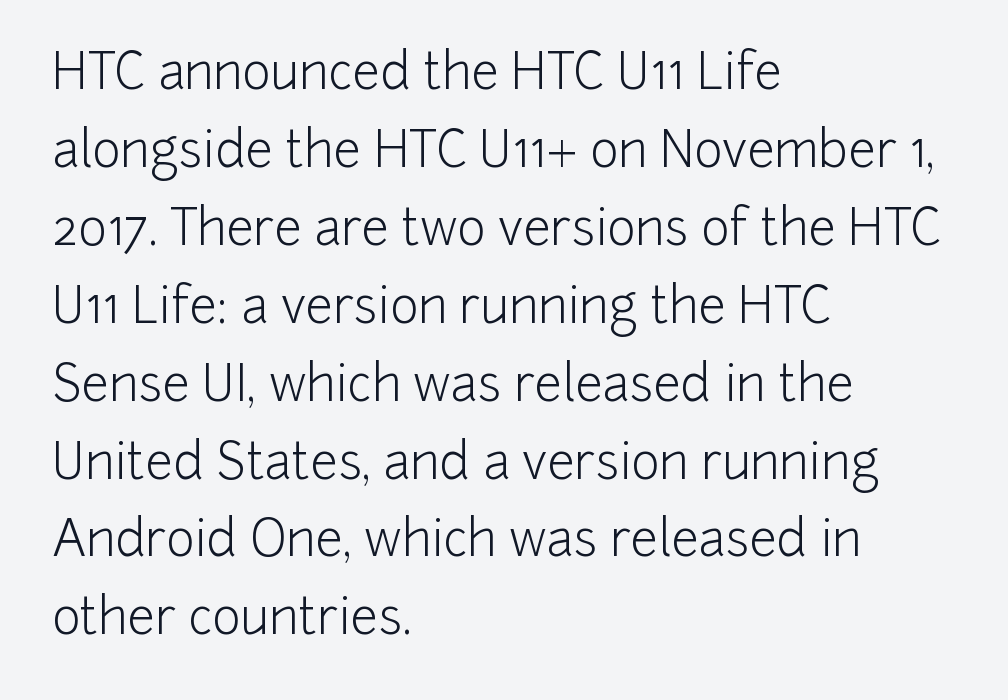
Q: Is the text bold? A: No.
Q: Is the text italic (slanted)? A: No, it is upright.
Q: Is the typeface a serif or a sans-serif typeface? A: Sans-serif.
Q: Is the text underlined? A: No.
Q: How is the paragraph aligned? A: Left-aligned.
Q: Is the spacing between letters normal or unusually wide? A: Normal.
Q: Is the spacing between lines tight, normal or loose? A: Normal.
Q: Width (condensed, normal, or wide)? A: Normal.
Q: Stroke contrast? A: Low.
Q: x-height? A: Medium.
Q: Monospaced? A: No.
